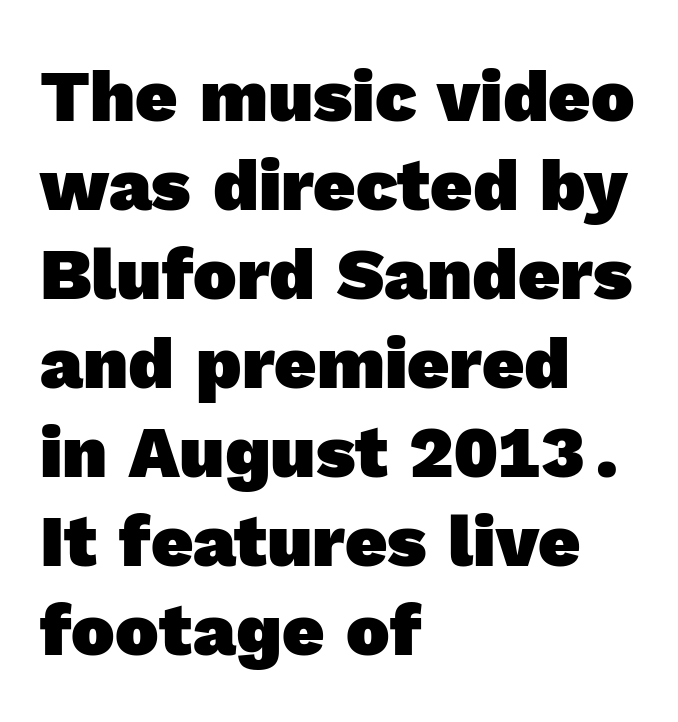
Q: Is the text bold? A: Yes.
Q: Is the typeface a serif or a sans-serif typeface? A: Sans-serif.
Q: Is the text underlined? A: No.
Q: How is the paragraph aligned? A: Left-aligned.
Q: Is the spacing between letters normal or unusually wide? A: Normal.
Q: Width (condensed, normal, or wide)? A: Normal.
Q: x-height? A: Medium.
Q: Monospaced? A: No.
